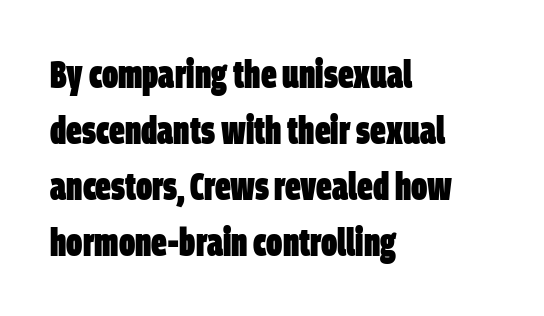
Q: Is the text bold? A: Yes.
Q: Is the typeface a serif or a sans-serif typeface? A: Sans-serif.
Q: Is the text underlined? A: No.
Q: How is the paragraph aligned? A: Left-aligned.
Q: Is the spacing between letters normal or unusually wide? A: Normal.
Q: Is the spacing between lines tight, normal or loose? A: Normal.
Q: Width (condensed, normal, or wide)? A: Condensed.
Q: Stroke contrast? A: Low.
Q: x-height? A: Large.
Q: Monospaced? A: No.
